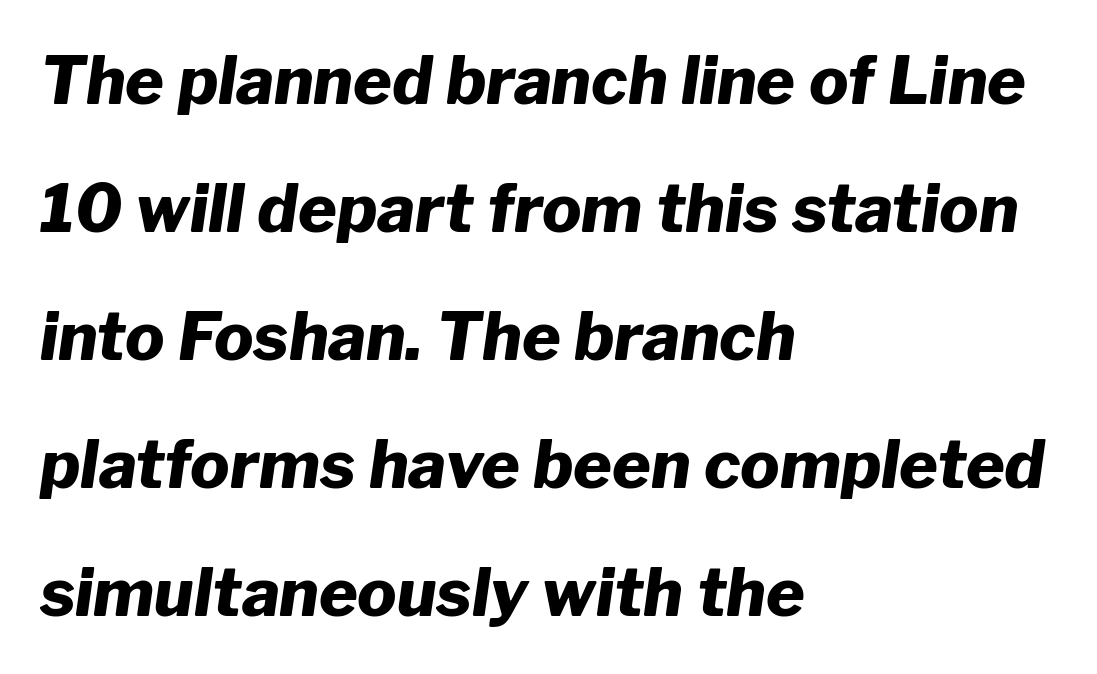
The image shows 66 px heavy type, italic (leaning right); set left-aligned, loose line spacing (1.94x), normal letter spacing, not underlined; low stroke contrast and a medium x-height.
